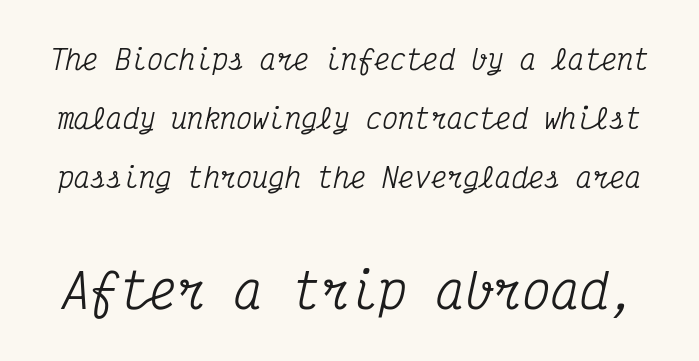
{"serif": "yes", "italic": "yes", "lean": "right", "slant_degrees": 12, "width": "condensed", "stroke_contrast": "medium", "x_height": "medium", "monospaced": "yes", "underline": "no", "line_spacing": "loose", "line_spacing_ratio": 2.19, "letter_spacing": "normal", "letter_spacing_em": 0.0, "larger_block": "second", "size_ratio": 1.78, "glyph_px": 48}
